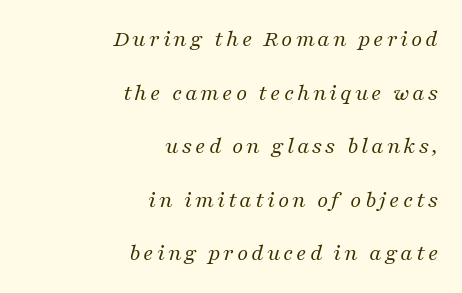
In CSS terms this would be text-align: right. The glyphs look as if they've been sheared to an angle. The rendering uses a large line-height, opening up the rows. Weight: regular or lighter. Decoration check: the copy has no underline.
